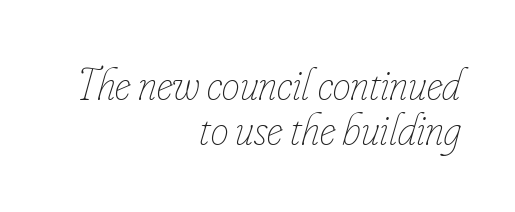
The image shows 45 px thin, condensed type, italic (leaning right); set right-aligned, tight line spacing (0.99x), normal letter spacing, not underlined; low stroke contrast and a small x-height.
